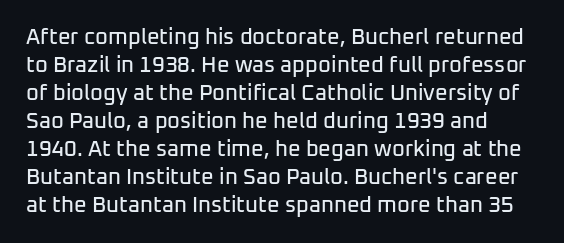
Q: Is the text italic (slanted)? A: No, it is upright.
Q: Is the text underlined? A: No.
Q: Is the spacing between letters normal or unusually wide? A: Normal.
Q: Is the spacing between lines tight, normal or loose? A: Normal.
